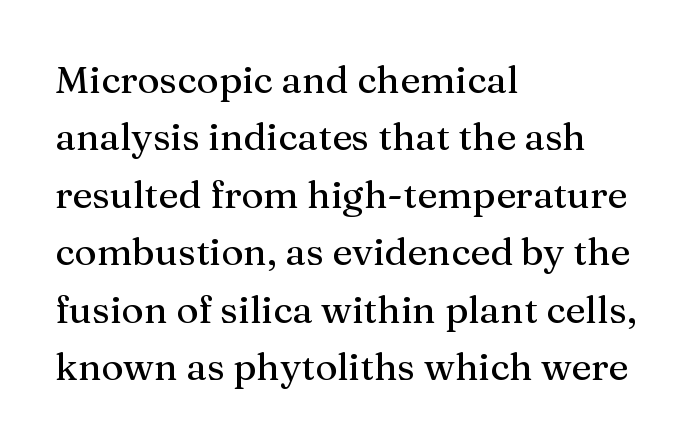
Q: Is the text italic (slanted)? A: No, it is upright.
Q: Is the typeface a serif or a sans-serif typeface? A: Serif.
Q: Is the text underlined? A: No.
Q: How is the paragraph aligned? A: Left-aligned.
Q: Is the spacing between letters normal or unusually wide? A: Normal.
Q: Is the spacing between lines tight, normal or loose? A: Normal.
Q: Width (condensed, normal, or wide)? A: Normal.
Q: Stroke contrast? A: Medium.
Q: x-height? A: Medium.
Q: Monospaced? A: No.
